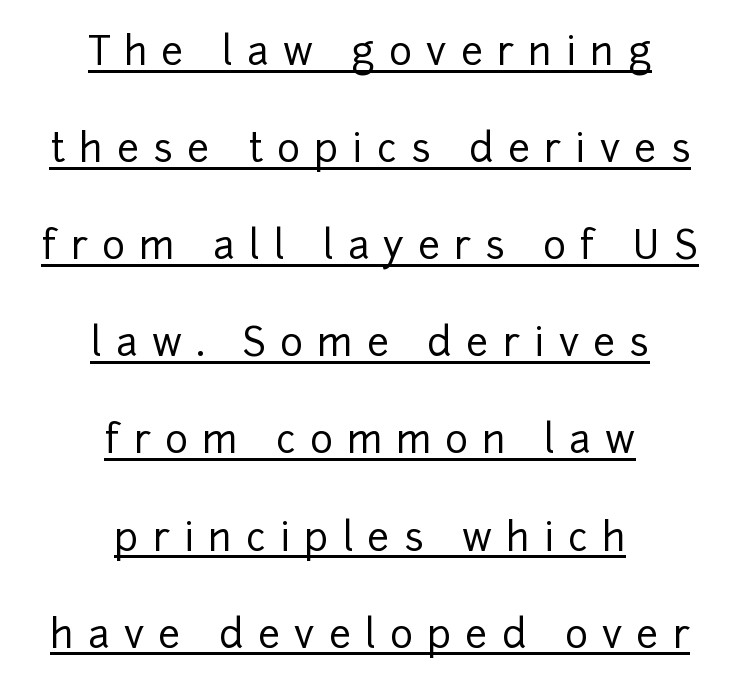
{"serif": "no", "italic": "no", "width": "normal", "stroke_contrast": "low", "x_height": "medium", "monospaced": "no", "underline": "yes", "align": "center", "line_spacing": "loose", "line_spacing_ratio": 2.49, "letter_spacing": "wide", "letter_spacing_em": 0.36, "glyph_px": 39}
